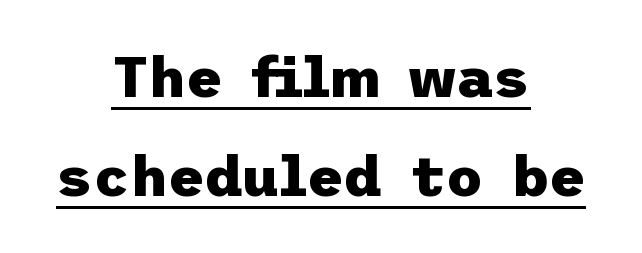
The image shows 57 px heavy sans-serif type, upright; set centered, line spacing 1.73x, normal letter spacing, underlined; low stroke contrast and a medium x-height.
